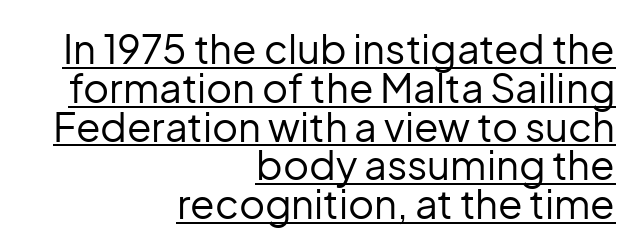
{"serif": "no", "italic": "no", "bold": "no", "weight": "regular", "width": "normal", "stroke_contrast": "low", "x_height": "medium", "monospaced": "no", "underline": "yes", "align": "right", "line_spacing": "tight", "line_spacing_ratio": 0.97, "letter_spacing": "normal", "letter_spacing_em": 0.0, "glyph_px": 40}
